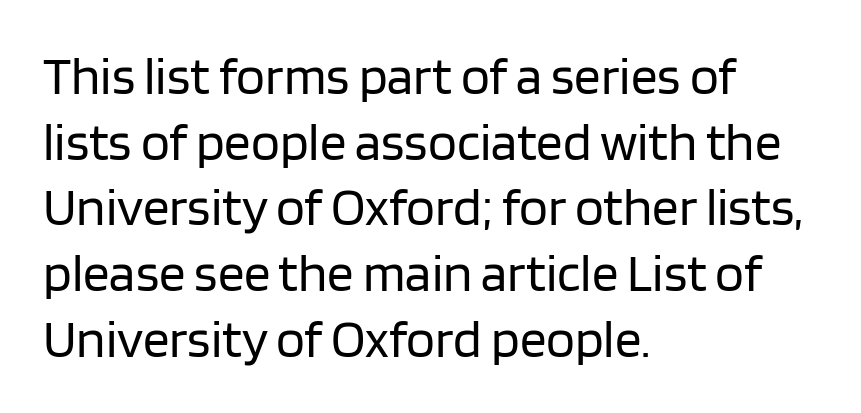
Q: Is the text bold? A: No.
Q: Is the text italic (slanted)? A: No, it is upright.
Q: Is the typeface a serif or a sans-serif typeface? A: Sans-serif.
Q: Is the text underlined? A: No.
Q: How is the paragraph aligned? A: Left-aligned.
Q: Is the spacing between letters normal or unusually wide? A: Normal.
Q: Width (condensed, normal, or wide)? A: Normal.
Q: Stroke contrast? A: Low.
Q: x-height? A: Large.
Q: Monospaced? A: No.
